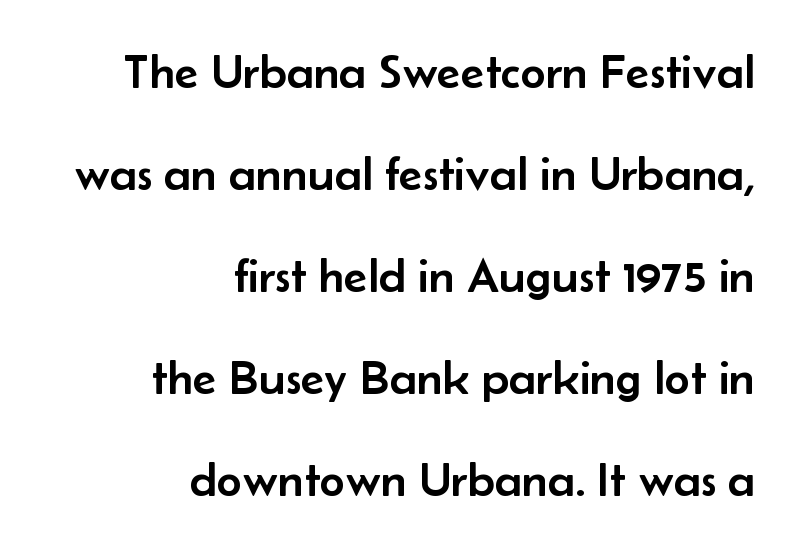
{"serif": "no", "italic": "no", "width": "normal", "stroke_contrast": "low", "x_height": "small", "monospaced": "no", "underline": "no", "align": "right", "line_spacing": "loose", "line_spacing_ratio": 2.08, "letter_spacing": "normal", "letter_spacing_em": 0.0, "glyph_px": 49}
